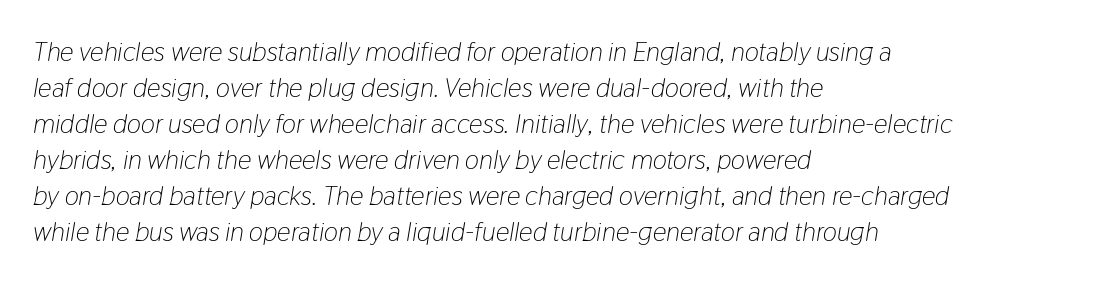
{"italic": "yes", "lean": "right", "slant_degrees": 9, "bold": "no", "underline": "no", "align": "left", "line_spacing": "normal", "line_spacing_ratio": 1.33, "letter_spacing": "normal", "letter_spacing_em": 0.0, "glyph_px": 27}
